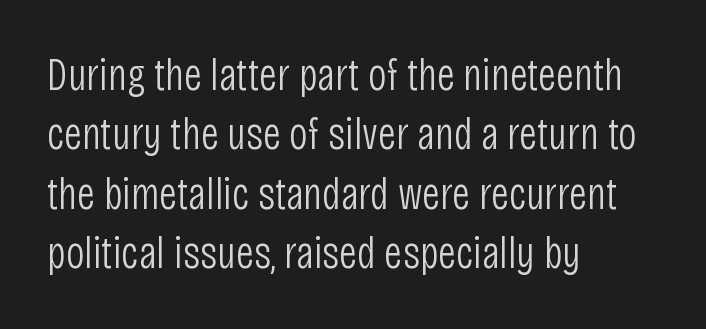
The image shows 46 px light, condensed sans-serif type, upright; set left-aligned, normal line spacing (1.29x), normal letter spacing, not underlined; low stroke contrast and a large x-height.
